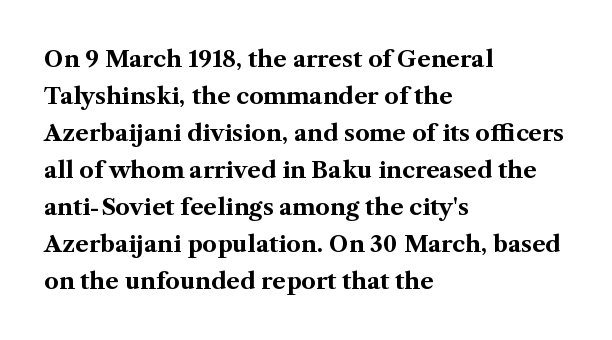
Typesetter's note: full bold, strokes at maximum text heaviness. The gaps between neighbouring characters are ordinary and unremarkable. The letters stand straight up with perfectly vertical stems. This sample keeps an unexceptional amount of space between lines. The zone under the glyphs is completely vacant.
